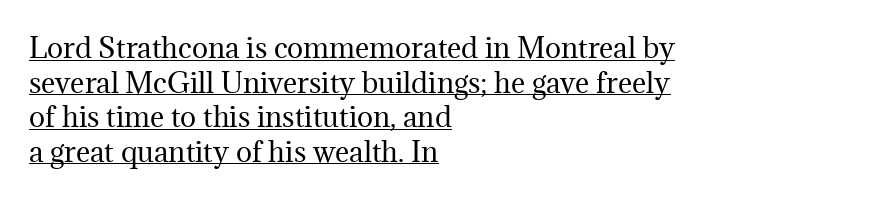
The image shows 27 px text type, upright; set left-aligned, normal line spacing (1.28x), normal letter spacing, underlined.
